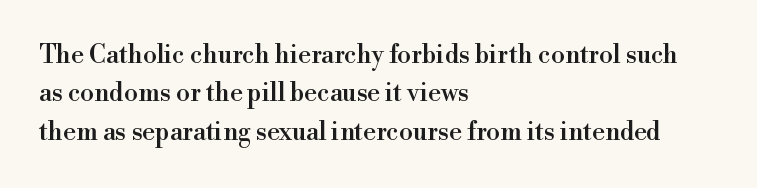
Q: Is the text italic (slanted)? A: No, it is upright.
Q: Is the text underlined? A: No.
Q: How is the paragraph aligned? A: Left-aligned.
Q: Is the spacing between letters normal or unusually wide? A: Normal.
Q: Is the spacing between lines tight, normal or loose? A: Normal.
